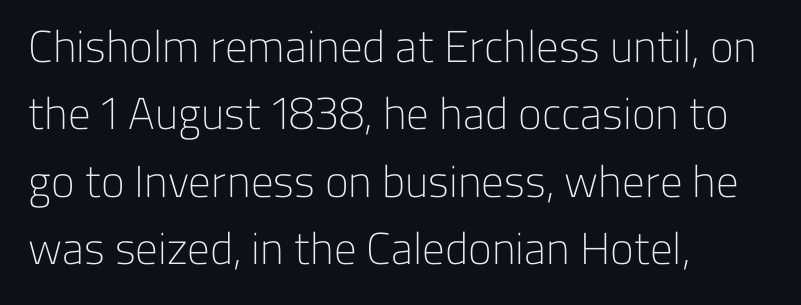
The image shows 45 px light sans-serif type, upright; set left-aligned, normal line spacing (1.5x), normal letter spacing, not underlined; low stroke contrast and a medium x-height.
